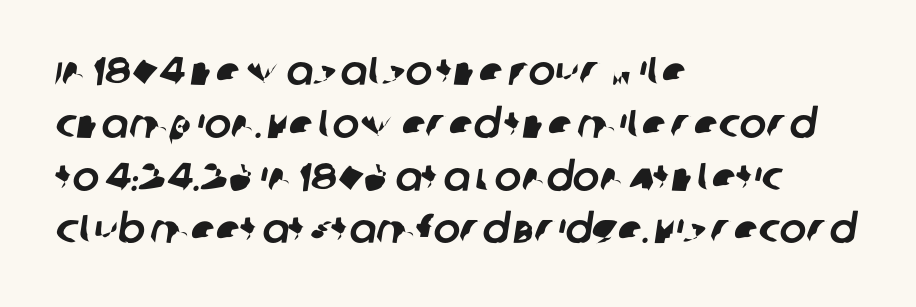
The image shows 40 px sans-serif type; set left-aligned, normal line spacing (1.32x), normal letter spacing, not underlined; low stroke contrast and a large x-height.
